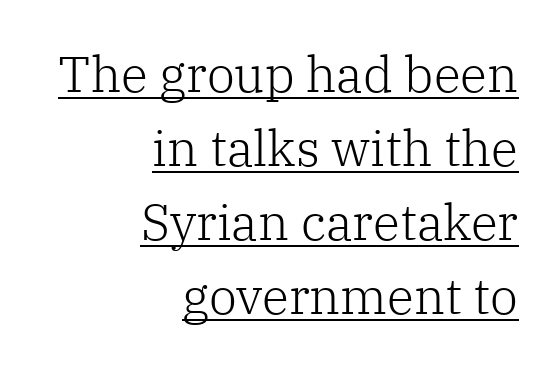
The image shows 50 px light serif type, upright; set right-aligned, normal line spacing (1.48x), normal letter spacing, underlined; low stroke contrast and a medium x-height.
